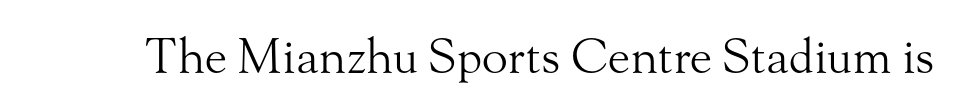
The image shows 48 px light serif type, upright; set normal letter spacing, not underlined; medium stroke contrast and a small x-height.
